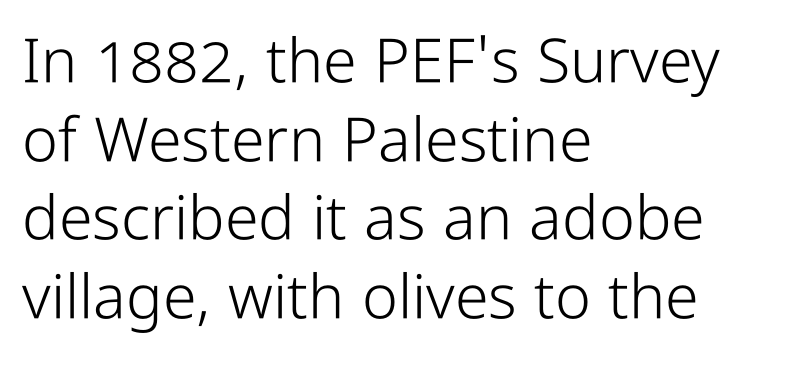
Q: Is the text bold? A: No.
Q: Is the text italic (slanted)? A: No, it is upright.
Q: Is the typeface a serif or a sans-serif typeface? A: Sans-serif.
Q: Is the text underlined? A: No.
Q: How is the paragraph aligned? A: Left-aligned.
Q: Is the spacing between letters normal or unusually wide? A: Normal.
Q: Is the spacing between lines tight, normal or loose? A: Normal.
Q: Width (condensed, normal, or wide)? A: Condensed.
Q: Stroke contrast? A: Low.
Q: x-height? A: Medium.
Q: Monospaced? A: No.
